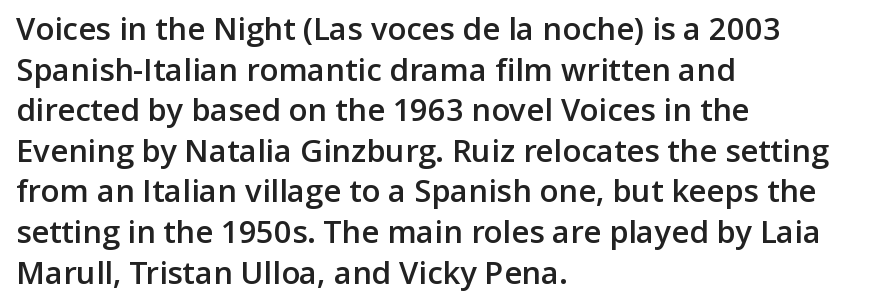
The image shows 31 px semibold sans-serif type, upright; set left-aligned, normal line spacing (1.31x), normal letter spacing, not underlined; low stroke contrast and a medium x-height.
